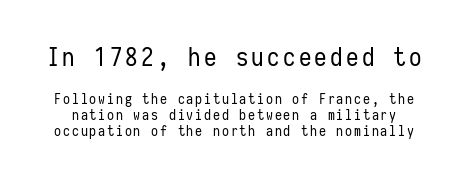
Each new line begins almost immediately beneath the previous one. Summary of weight: not heavy and not bold. Compare the two chunks: the upper has the greater cap height. Descenders are the only things crossing below the line. No italicization has been applied; the sample stays upright.
